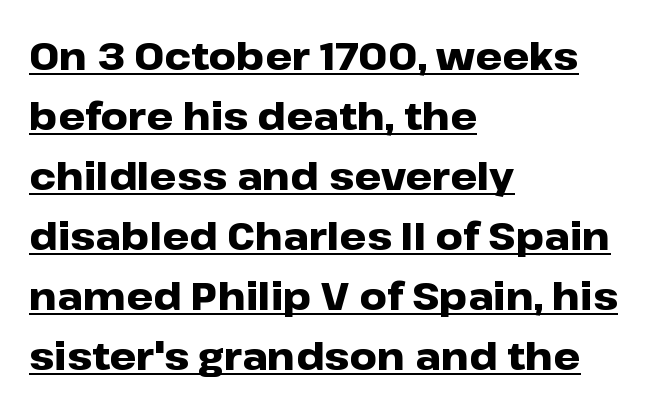
The image shows 38 px heavy, wide sans-serif type, upright; set left-aligned, normal line spacing (1.58x), normal letter spacing, underlined; low stroke contrast and a medium x-height.
